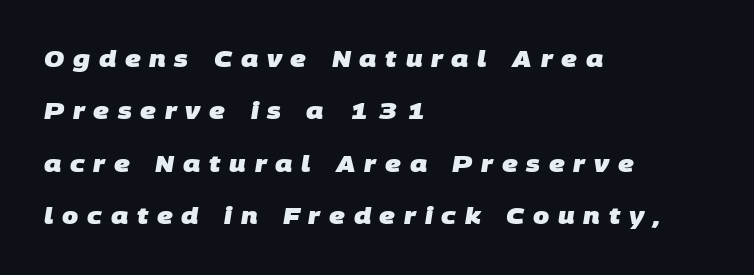
Q: Is the text bold? A: Yes.
Q: Is the text underlined? A: No.
Q: How is the paragraph aligned? A: Left-aligned.
Q: Is the spacing between letters normal or unusually wide? A: Unusually wide.
Q: Is the spacing between lines tight, normal or loose? A: Loose.
